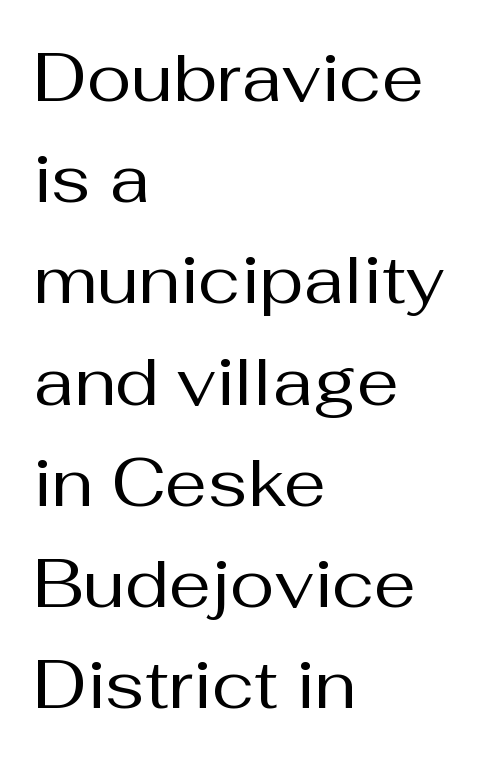
Q: Is the text bold? A: No.
Q: Is the text italic (slanted)? A: No, it is upright.
Q: Is the typeface a serif or a sans-serif typeface? A: Sans-serif.
Q: Is the text underlined? A: No.
Q: How is the paragraph aligned? A: Left-aligned.
Q: Is the spacing between letters normal or unusually wide? A: Normal.
Q: Is the spacing between lines tight, normal or loose? A: Normal.
Q: Width (condensed, normal, or wide)? A: Normal.
Q: Stroke contrast? A: Medium.
Q: x-height? A: Medium.
Q: Monospaced? A: No.
